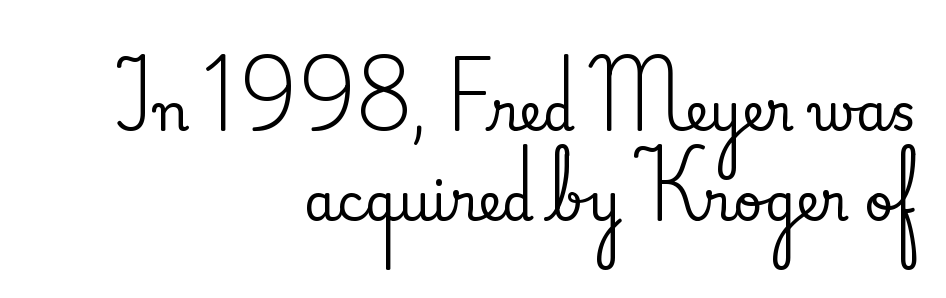
Q: Is the text italic (slanted)? A: No, it is upright.
Q: Is the typeface a serif or a sans-serif typeface? A: Serif.
Q: Is the text underlined? A: No.
Q: How is the paragraph aligned? A: Right-aligned.
Q: Is the spacing between letters normal or unusually wide? A: Normal.
Q: Width (condensed, normal, or wide)? A: Normal.
Q: Stroke contrast? A: Medium.
Q: x-height? A: Small.
Q: Monospaced? A: No.
